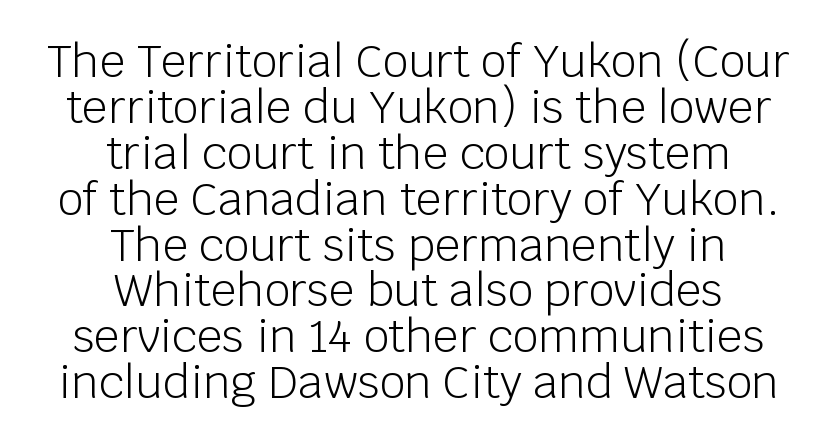
A typesetter would call this leading minimal, almost set solid. No feet cap the strokes, marking this as sans-serif type. The tracking reads as untouched default to a designer's eye. The glyphs are unaccompanied by any horizontal stroke below them.
